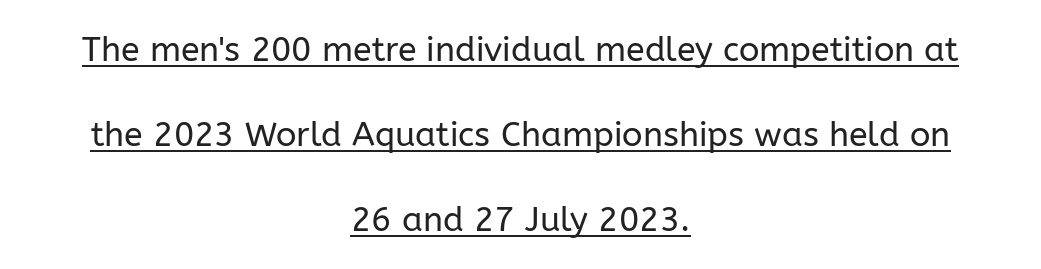
Classification — sans serif. Every stem runs plumb, perpendicular to the baseline. The lettering is marked with a stroke running underneath it. The setting favours the middle, as headings and verse often do. The face used here is proportionally spaced, like ordinary book or web type. Standard letterfit; no display-style spreading of the glyphs.
